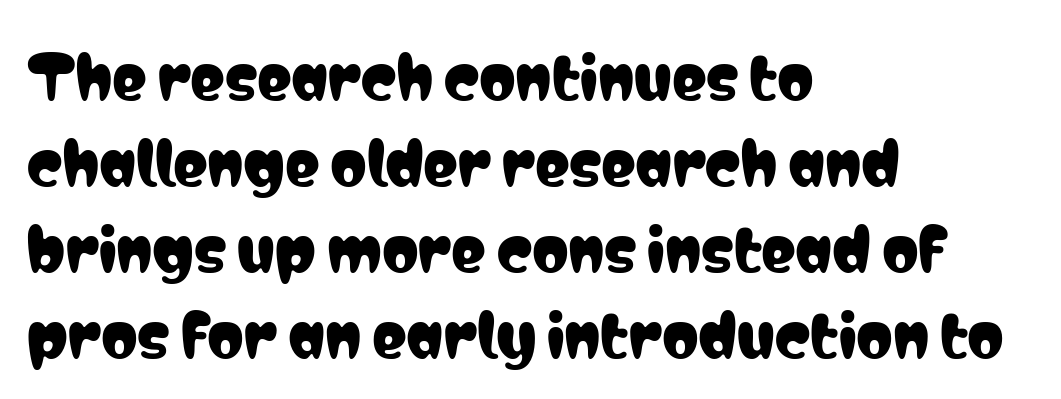
{"serif": "no", "italic": "no", "width": "condensed", "stroke_contrast": "low", "x_height": "medium", "monospaced": "no", "underline": "no", "align": "left", "line_spacing": "normal", "line_spacing_ratio": 1.48, "letter_spacing": "normal", "letter_spacing_em": 0.0, "glyph_px": 58}
